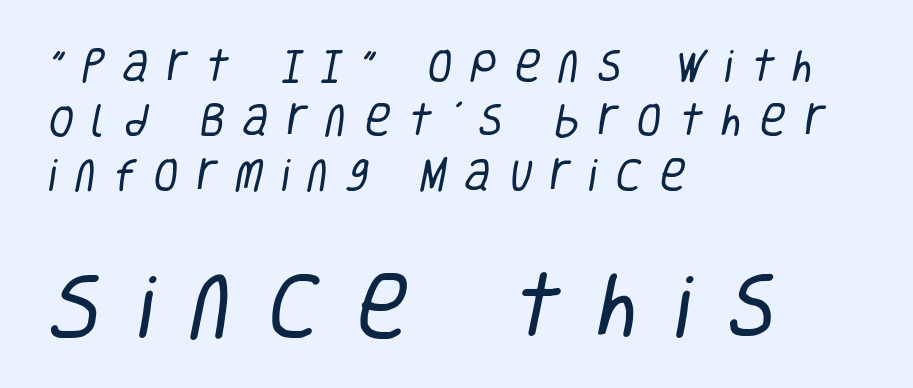
The image shows 72 px regular-weight, condensed sans-serif type; set left-aligned, normal line spacing (1.51x), unusually wide letter spacing (+0.5 em), not underlined; the second (bottom) block is 2.0x larger; low stroke contrast and a large x-height.
